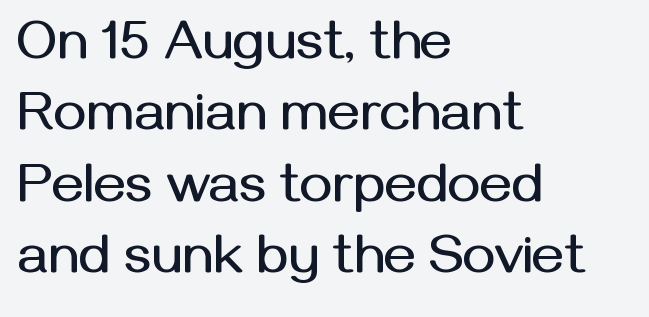
The image shows 55 px sans-serif type, upright; set left-aligned, normal line spacing (1.3x), normal letter spacing, not underlined; medium stroke contrast and a medium x-height.
